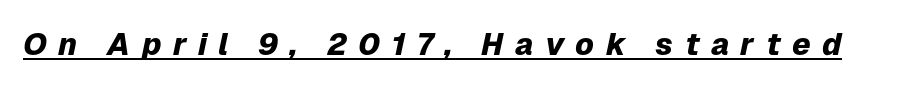
The specimen includes a rule beneath the text block's lines. Spacing verdict: proportional, widths tailored to each character. Emphasis-style slanted type is in use. These words are printed bold, with thick strokes throughout.
